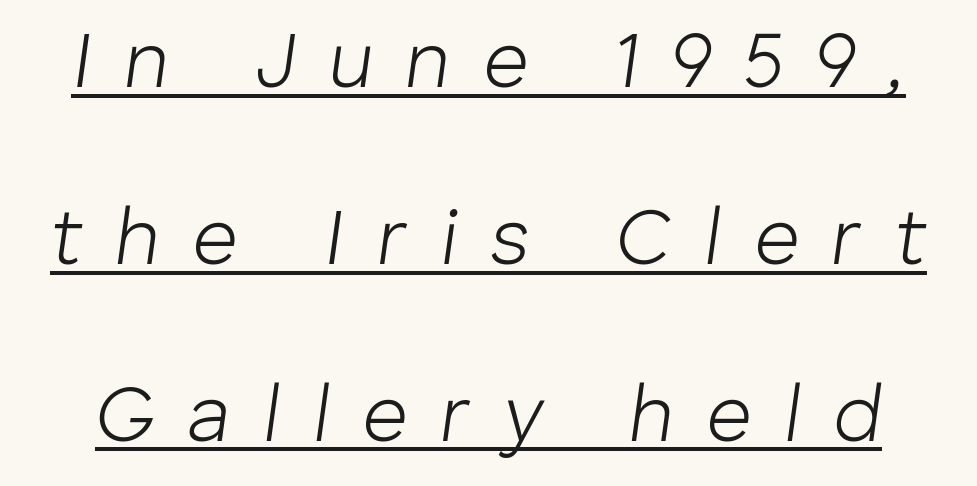
The line texture is sparse and dotted thanks to wide tracking. Does the leading feel generous? Absolutely, it's lavish. Do the characters align in a grid? No, the font is proportional. Each line of the rendering has a horizontal stroke beneath the glyphs. The letters look calm and open, with moderate or lighter stems. It's the slanting kind of type.
